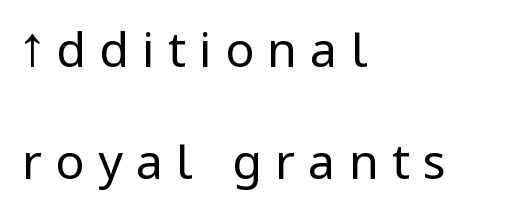
The image shows 48 px regular-weight, condensed sans-serif type, upright; set left-aligned, loose line spacing (2.34x), unusually wide letter spacing (+0.28 em), not underlined; low stroke contrast.
